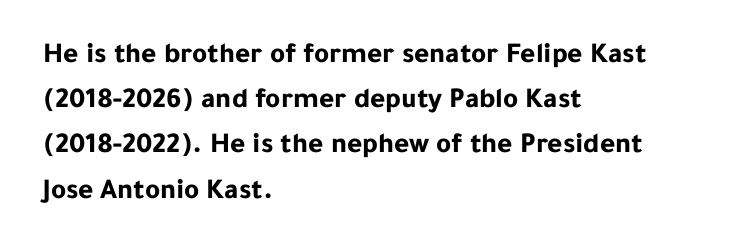
Q: Is the text bold? A: Yes.
Q: Is the text italic (slanted)? A: No, it is upright.
Q: Is the typeface a serif or a sans-serif typeface? A: Sans-serif.
Q: Is the text underlined? A: No.
Q: How is the paragraph aligned? A: Left-aligned.
Q: Is the spacing between letters normal or unusually wide? A: Normal.
Q: Is the spacing between lines tight, normal or loose? A: Normal.
Q: Width (condensed, normal, or wide)? A: Normal.
Q: Stroke contrast? A: Low.
Q: x-height? A: Medium.
Q: Monospaced? A: No.
